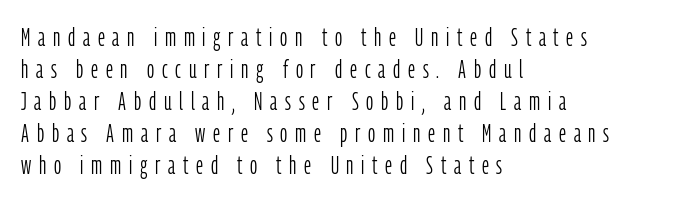
The baseline area is clear. Horizontally, the lines are justified to the leading edge only. Stroke thickness stays within the range of a standard reading face or lighter. How would I describe the line gaps? Plain and ordinary. Here the glyphs are tracked loosely, breaking word shapes into spaced letters. Ascenders rise straight up at ninety degrees.
